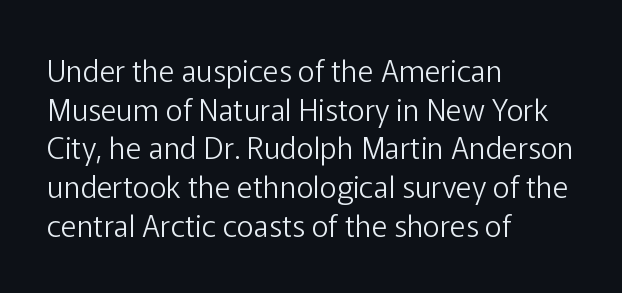
Here the designer chose a conventional face with non-uniform glyph widths. Plain, unruled lines of type. All the whitespace from short lines collects on the right. Note: no serifs on the glyphs. Characters follow at the spacing the type designer built in.
